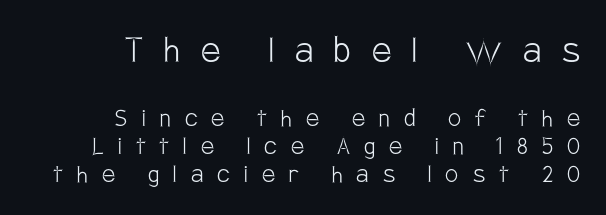
The image shows 43 px light, condensed sans-serif type, upright; set right-aligned, tight line spacing (0.97x), unusually wide letter spacing (+0.49 em), not underlined; the first (top) block is 1.48x larger; low stroke contrast and a large x-height.
